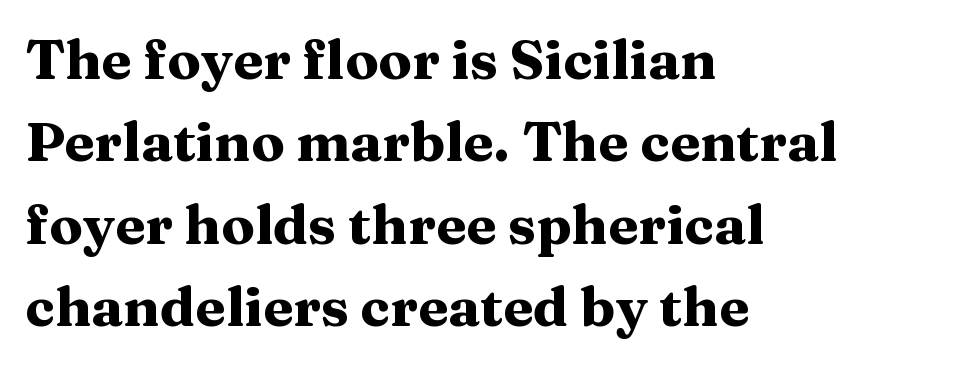
{"serif": "yes", "italic": "no", "bold": "yes", "weight": "heavy", "width": "wide", "stroke_contrast": "medium", "x_height": "medium", "monospaced": "no", "underline": "no", "align": "left", "line_spacing": "normal", "line_spacing_ratio": 1.5, "letter_spacing": "normal", "letter_spacing_em": 0.0, "glyph_px": 55}
